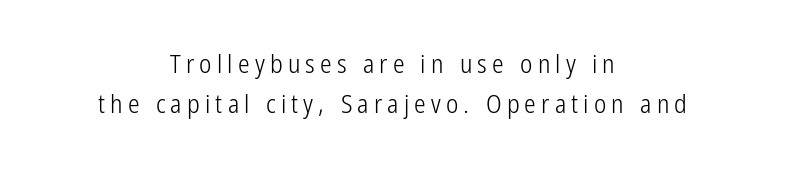
{"italic": "no", "bold": "no", "underline": "no", "align": "center", "line_spacing": "normal", "line_spacing_ratio": 1.54, "letter_spacing": "wide", "letter_spacing_em": 0.2, "glyph_px": 26}
